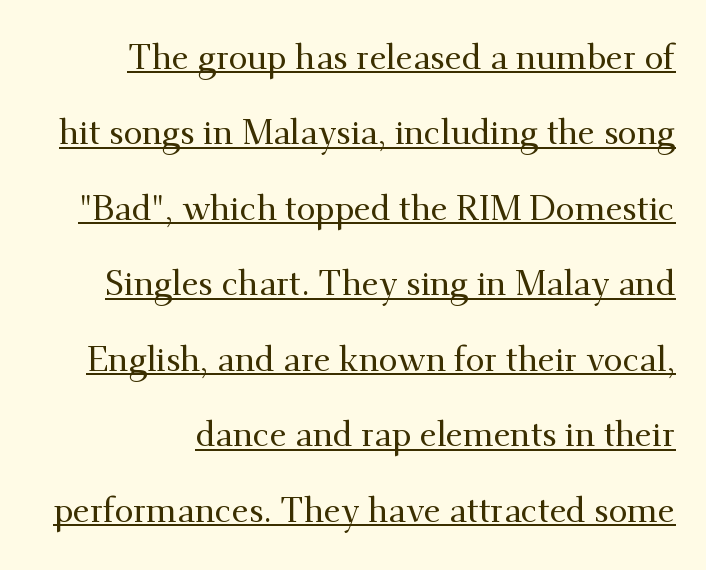
Q: Is the text italic (slanted)? A: No, it is upright.
Q: Is the typeface a serif or a sans-serif typeface? A: Serif.
Q: Is the text underlined? A: Yes.
Q: How is the paragraph aligned? A: Right-aligned.
Q: Is the spacing between letters normal or unusually wide? A: Normal.
Q: Is the spacing between lines tight, normal or loose? A: Loose.
Q: Width (condensed, normal, or wide)? A: Normal.
Q: Stroke contrast? A: Medium.
Q: x-height? A: Small.
Q: Monospaced? A: No.
